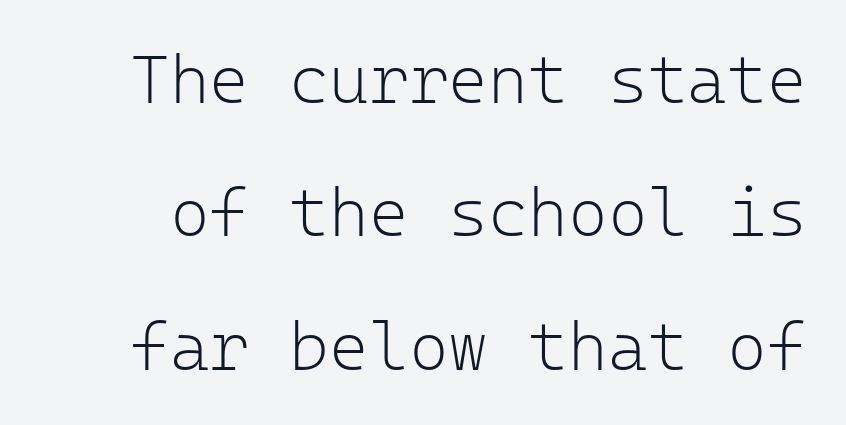
Q: Is the text bold? A: No.
Q: Is the text italic (slanted)? A: No, it is upright.
Q: Is the typeface a serif or a sans-serif typeface? A: Sans-serif.
Q: Is the text underlined? A: No.
Q: Is the spacing between letters normal or unusually wide? A: Normal.
Q: Is the spacing between lines tight, normal or loose? A: Loose.
Q: Width (condensed, normal, or wide)? A: Normal.
Q: Stroke contrast? A: Low.
Q: x-height? A: Medium.
Q: Monospaced? A: Yes.
